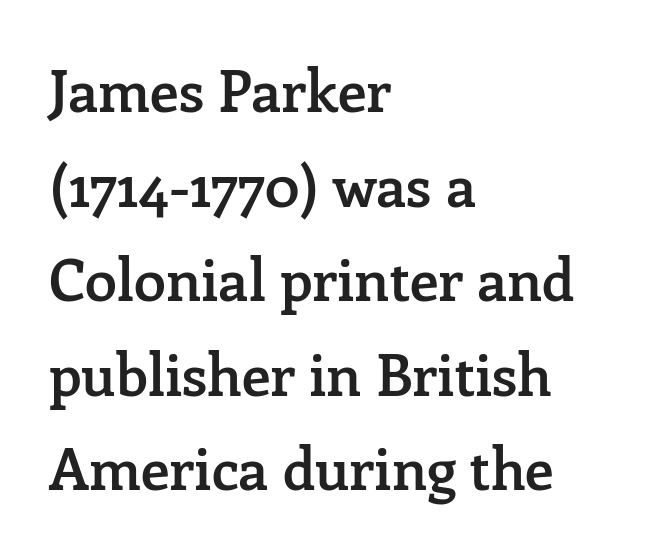
Q: Is the text bold? A: Semi-bold.
Q: Is the text italic (slanted)? A: No, it is upright.
Q: Is the typeface a serif or a sans-serif typeface? A: Serif.
Q: Is the text underlined? A: No.
Q: How is the paragraph aligned? A: Left-aligned.
Q: Is the spacing between letters normal or unusually wide? A: Normal.
Q: Is the spacing between lines tight, normal or loose? A: Normal.
Q: Width (condensed, normal, or wide)? A: Normal.
Q: Stroke contrast? A: Low.
Q: x-height? A: Medium.
Q: Monospaced? A: No.
